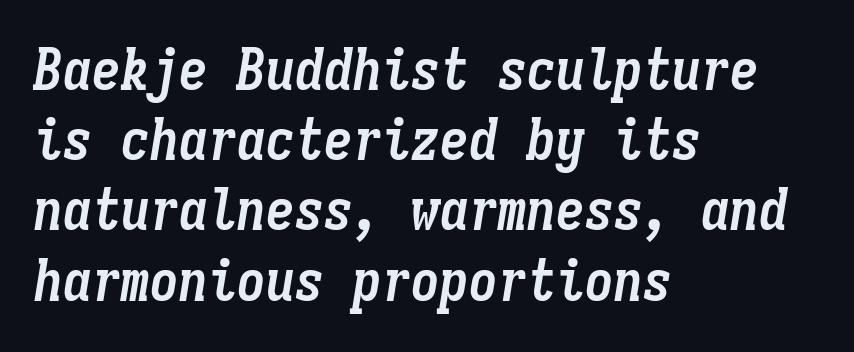
The image shows 58 px semibold, condensed type, italic (leaning right), monospaced; set left-aligned, line spacing 1.21x, normal letter spacing, not underlined; low stroke contrast and a medium x-height.
